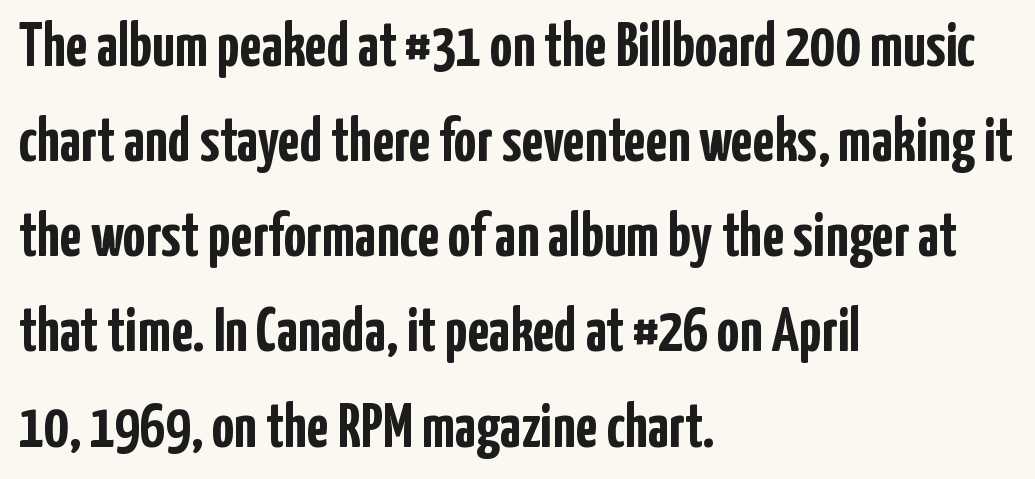
The image shows 63 px semibold, condensed sans-serif type, upright; set left-aligned, normal line spacing (1.51x), normal letter spacing, not underlined; low stroke contrast and a medium x-height.
